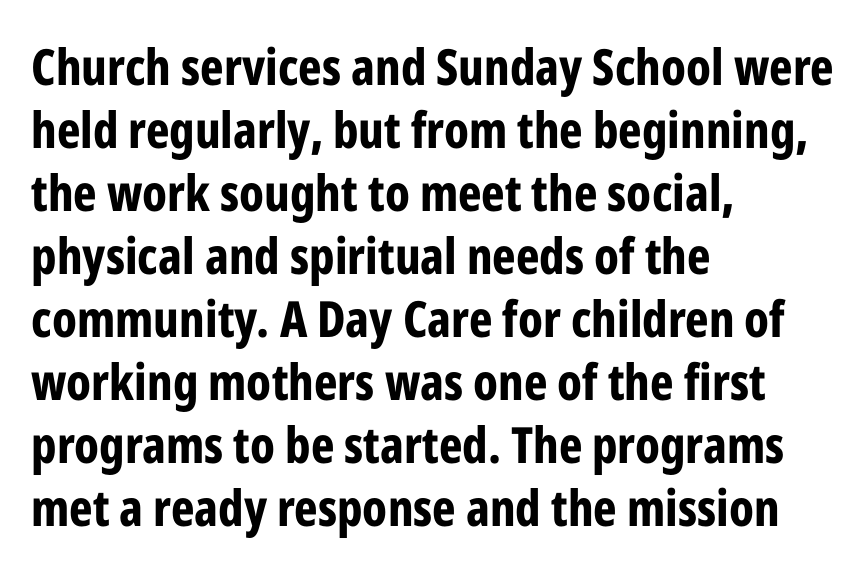
The image shows 50 px bold, condensed sans-serif type, upright; set left-aligned, normal line spacing (1.26x), normal letter spacing, not underlined; low stroke contrast and a medium x-height.
